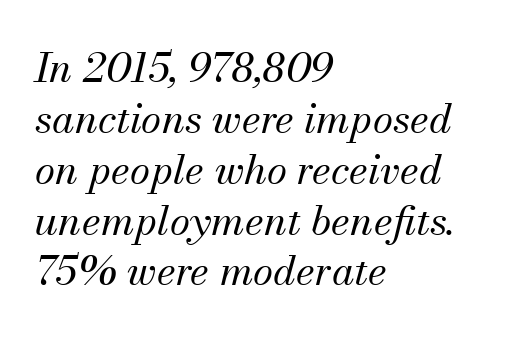
{"serif": "yes", "italic": "yes", "lean": "right", "slant_degrees": 13, "bold": "no", "weight": "regular", "width": "normal", "stroke_contrast": "medium", "x_height": "small", "monospaced": "no", "underline": "no", "align": "left", "line_spacing_ratio": 1.24, "letter_spacing": "normal", "letter_spacing_em": 0.0, "glyph_px": 41}
